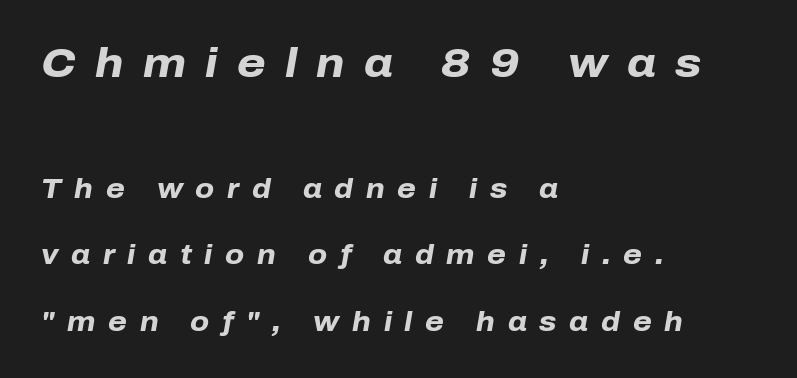
Q: Is the text bold? A: Yes.
Q: Is the text italic (slanted)? A: Yes, it leans right by about 10 degrees.
Q: Is the text underlined? A: No.
Q: How is the paragraph aligned? A: Left-aligned.
Q: Is the spacing between letters normal or unusually wide? A: Unusually wide.
Q: Is the spacing between lines tight, normal or loose? A: Loose.
Q: Which block of text is set in a larger size, the first (top) or the second (bottom)? A: The first (top) one.
Q: Width (condensed, normal, or wide)? A: Normal.
Q: Stroke contrast? A: Low.
Q: x-height? A: Medium.
Q: Monospaced? A: No.
